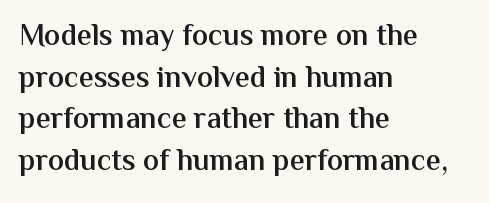
{"serif": "no", "italic": "no", "bold": "semi", "weight": "semibold", "width": "normal", "stroke_contrast": "medium", "x_height": "medium", "monospaced": "no", "underline": "no", "align": "left", "line_spacing": "normal", "line_spacing_ratio": 1.39, "letter_spacing": "normal", "letter_spacing_em": 0.0, "glyph_px": 30}
